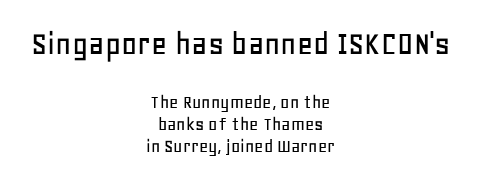
The image shows 35 px sans-serif type, upright; set centered, tight line spacing (1.09x), normal letter spacing, not underlined; the first (top) block is 1.75x larger; low stroke contrast and a large x-height.
